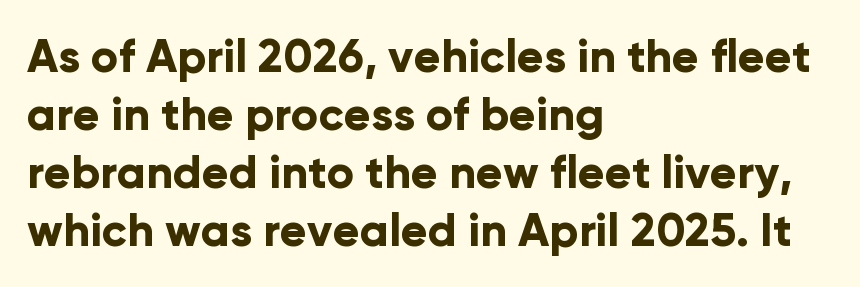
The image shows 45 px bold sans-serif type, upright; set left-aligned, normal line spacing (1.29x), normal letter spacing, not underlined; low stroke contrast and a medium x-height.
